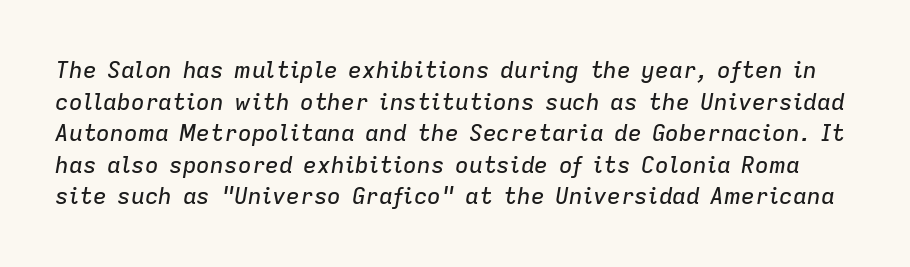
{"italic": "yes", "lean": "right", "slant_degrees": 9, "underline": "no", "line_spacing": "normal", "line_spacing_ratio": 1.37, "letter_spacing": "normal", "letter_spacing_em": 0.0, "glyph_px": 23}
